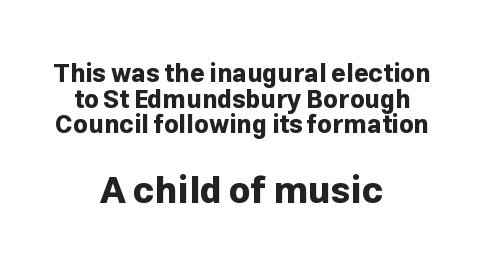
The image shows 37 px bold sans-serif type, upright; set centered, tight line spacing (1.03x), normal letter spacing, not underlined; the second (bottom) block is 1.48x larger; low stroke contrast and a medium x-height.
